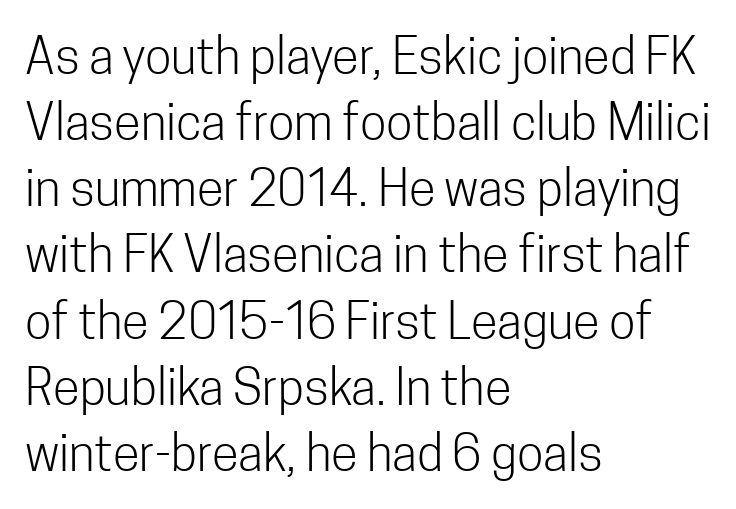
Q: Is the text bold? A: No.
Q: Is the text italic (slanted)? A: No, it is upright.
Q: Is the typeface a serif or a sans-serif typeface? A: Sans-serif.
Q: Is the text underlined? A: No.
Q: How is the paragraph aligned? A: Left-aligned.
Q: Is the spacing between letters normal or unusually wide? A: Normal.
Q: Is the spacing between lines tight, normal or loose? A: Normal.
Q: Width (condensed, normal, or wide)? A: Condensed.
Q: Stroke contrast? A: Low.
Q: x-height? A: Medium.
Q: Monospaced? A: No.
